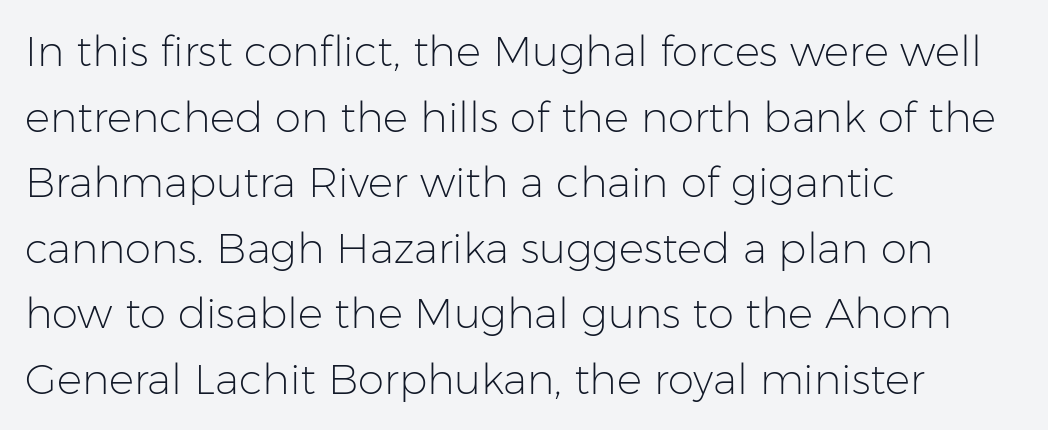
The image shows 42 px light sans-serif type, upright; set left-aligned, normal line spacing (1.56x), normal letter spacing, not underlined; low stroke contrast and a medium x-height.
